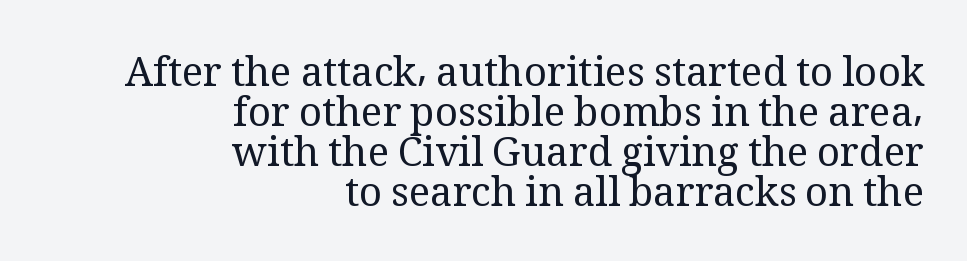
The image shows 40 px regular-weight serif type, upright; set right-aligned, tight line spacing (1.0x), normal letter spacing, not underlined; medium stroke contrast and a medium x-height.
